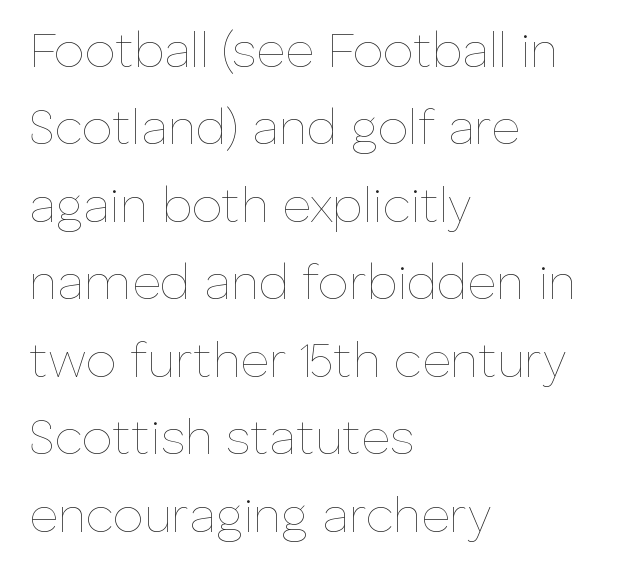
The face used here is rendered with its standard letterfit. The rendering uses natural spacing where letterforms have individual widths. The lettering holds an erect, upright posture throughout. If you drew a ruler down the left edge, every line would touch it. The zone under the glyphs is completely vacant.
